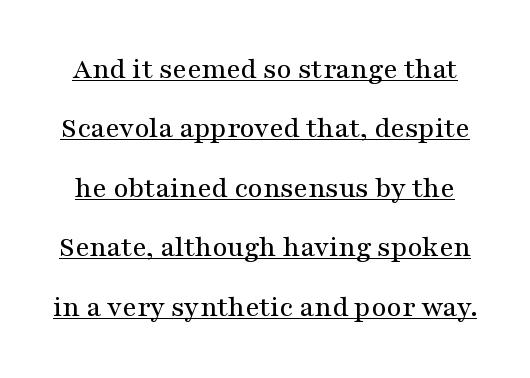
{"serif": "yes", "italic": "no", "width": "wide", "stroke_contrast": "medium", "x_height": "medium", "monospaced": "no", "underline": "yes", "line_spacing": "loose", "line_spacing_ratio": 2.05, "letter_spacing": "normal", "letter_spacing_em": 0.0, "glyph_px": 29}
